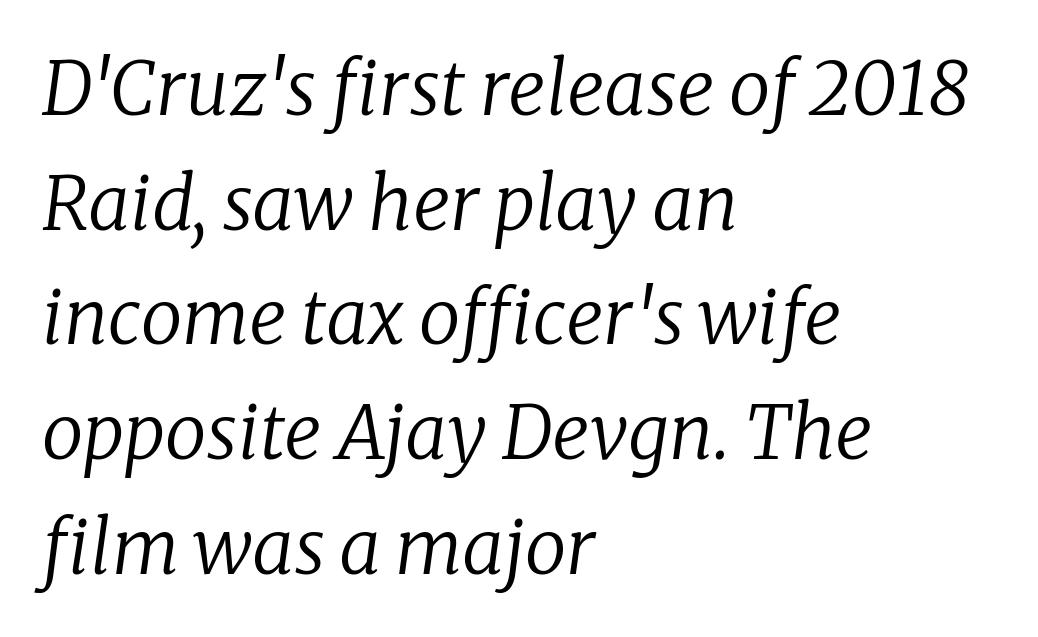
{"serif": "yes", "italic": "yes", "lean": "right", "slant_degrees": 8, "bold": "no", "weight": "regular", "width": "normal", "stroke_contrast": "low", "x_height": "medium", "monospaced": "no", "underline": "no", "align": "left", "line_spacing": "normal", "line_spacing_ratio": 1.55, "letter_spacing": "normal", "letter_spacing_em": 0.0, "glyph_px": 74}
